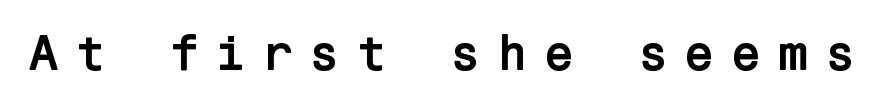
{"serif": "no", "italic": "no", "bold": "yes", "weight": "semibold", "width": "normal", "stroke_contrast": "low", "x_height": "medium", "underline": "no", "letter_spacing": "wide", "letter_spacing_em": 0.32, "glyph_px": 50}
